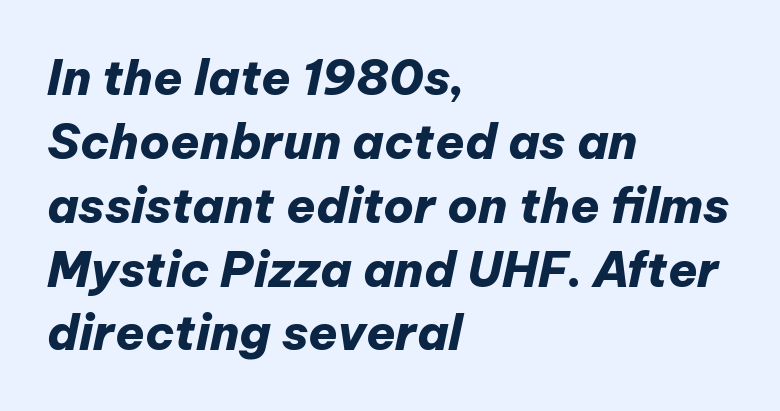
Q: Is the text bold? A: Yes.
Q: Is the text italic (slanted)? A: Yes, it leans right by about 12 degrees.
Q: Is the text underlined? A: No.
Q: How is the paragraph aligned? A: Left-aligned.
Q: Is the spacing between letters normal or unusually wide? A: Normal.
Q: Is the spacing between lines tight, normal or loose? A: Normal.
Q: Width (condensed, normal, or wide)? A: Normal.
Q: Stroke contrast? A: Low.
Q: x-height? A: Medium.
Q: Monospaced? A: No.
